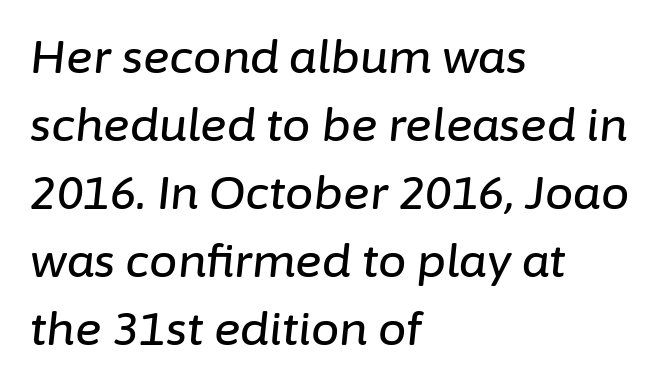
The letters sit at their default tracking, neither squeezed nor spread. When letters slant like this, we call the style italic. Each letter keeps its own natural width here, so spacing adapts to shape. Every row of glyphs begins at an identical x-position on the left.
